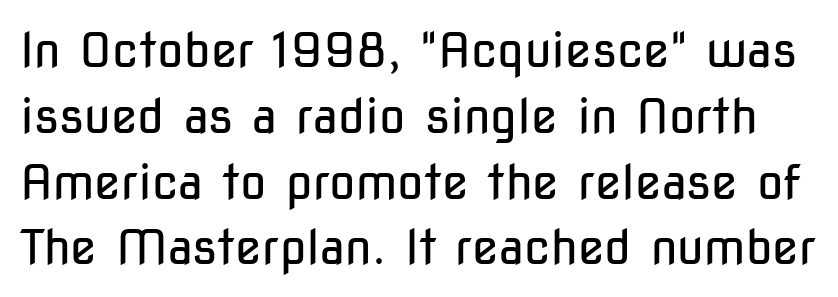
{"serif": "no", "italic": "no", "bold": "no", "weight": "regular", "width": "condensed", "stroke_contrast": "low", "x_height": "medium", "monospaced": "no", "underline": "no", "line_spacing": "normal", "line_spacing_ratio": 1.37, "letter_spacing": "normal", "letter_spacing_em": 0.0, "glyph_px": 48}
